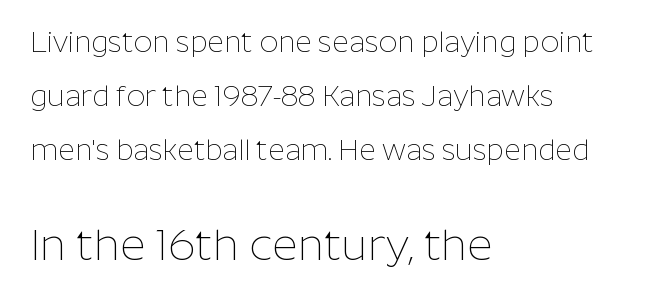
Scale increases going downward across the two blocks. Font category for this specimen: sans-serif. Do the letters lean? They stand straight. The gap between lines stays unmarked. The typesetting does not lean heavy: it is not bold. Letter spacing: default.
